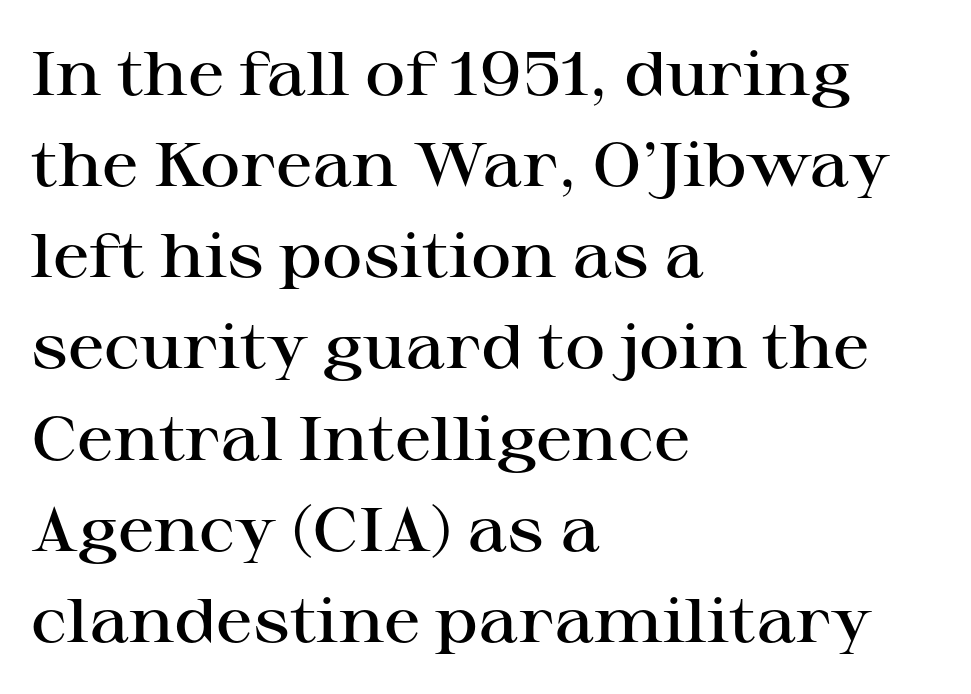
The image shows 62 px semibold, wide serif type, upright; set left-aligned, normal line spacing (1.47x), normal letter spacing, not underlined; high stroke contrast and a medium x-height.
